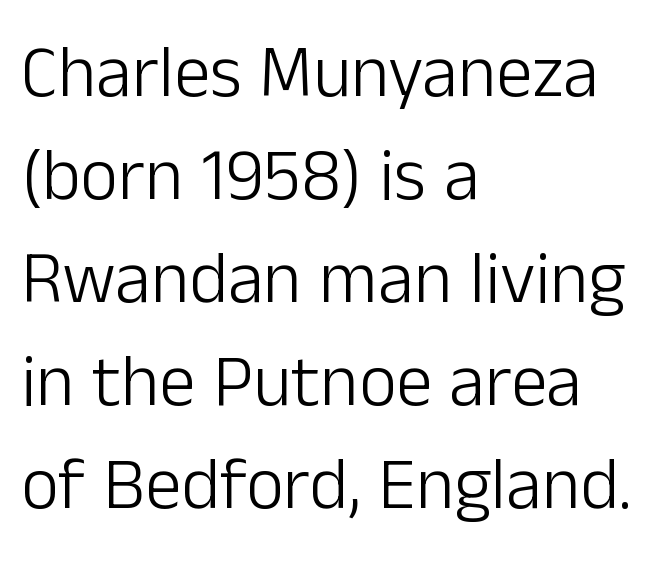
Q: Is the text bold? A: No.
Q: Is the text italic (slanted)? A: No, it is upright.
Q: Is the typeface a serif or a sans-serif typeface? A: Sans-serif.
Q: Is the text underlined? A: No.
Q: How is the paragraph aligned? A: Left-aligned.
Q: Is the spacing between letters normal or unusually wide? A: Normal.
Q: Is the spacing between lines tight, normal or loose? A: Normal.
Q: Width (condensed, normal, or wide)? A: Normal.
Q: Stroke contrast? A: Low.
Q: x-height? A: Medium.
Q: Monospaced? A: No.
